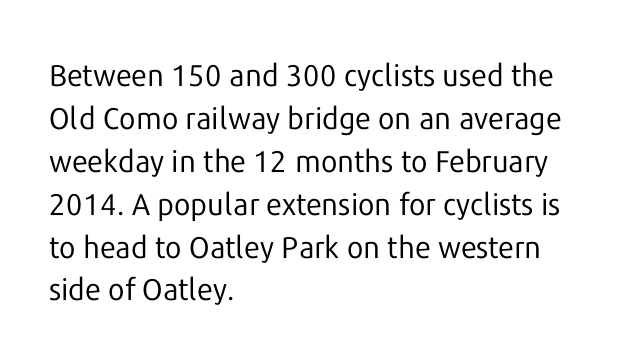
{"serif": "no", "italic": "no", "bold": "no", "weight": "regular", "width": "normal", "stroke_contrast": "low", "x_height": "medium", "monospaced": "no", "underline": "no", "align": "left", "line_spacing": "normal", "line_spacing_ratio": 1.43, "letter_spacing": "normal", "letter_spacing_em": 0.0, "glyph_px": 30}
